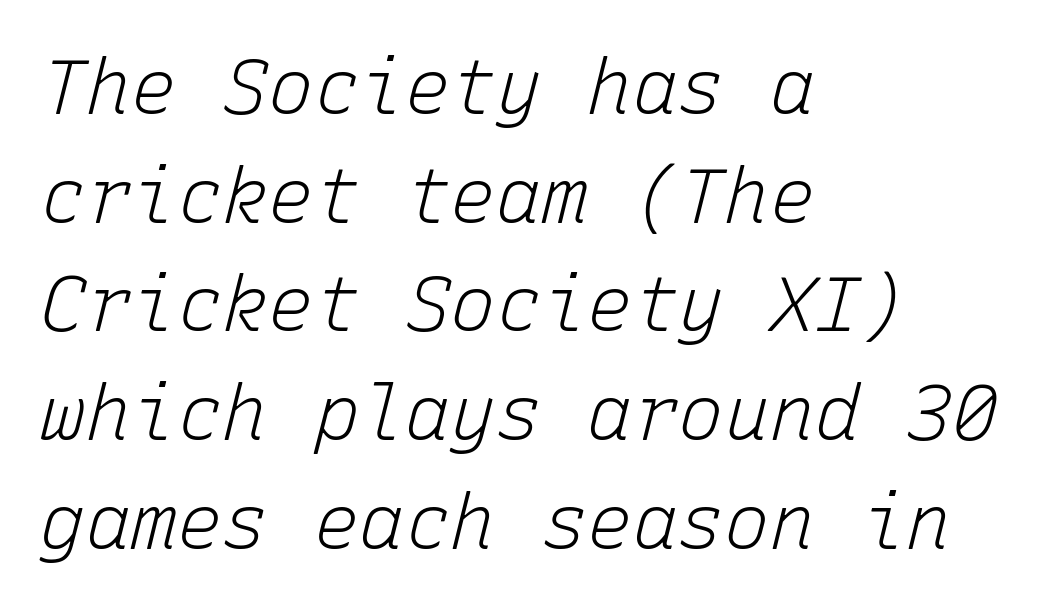
Q: Is the text bold? A: No.
Q: Is the text italic (slanted)? A: Yes, it leans right by about 15 degrees.
Q: Is the text underlined? A: No.
Q: How is the paragraph aligned? A: Left-aligned.
Q: Is the spacing between letters normal or unusually wide? A: Normal.
Q: Is the spacing between lines tight, normal or loose? A: Normal.
Q: Width (condensed, normal, or wide)? A: Normal.
Q: Stroke contrast? A: Low.
Q: x-height? A: Medium.
Q: Monospaced? A: Yes.
